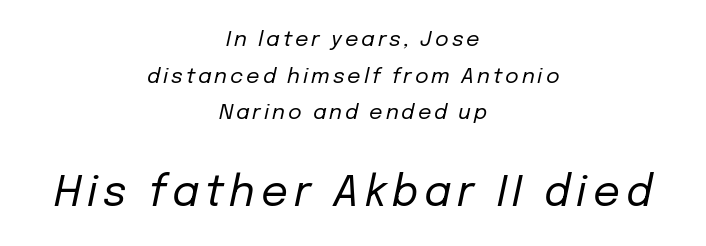
The image shows 42 px regular-weight type, italic (leaning right); set centered, line spacing 1.74x, not underlined; the second (bottom) block is 2.0x larger; low stroke contrast and a medium x-height.
